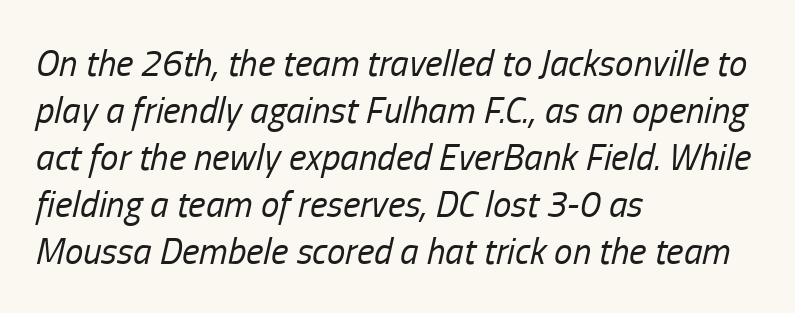
Q: Is the text bold? A: No.
Q: Is the text italic (slanted)? A: Yes, it leans right by about 13 degrees.
Q: Is the text underlined? A: No.
Q: How is the paragraph aligned? A: Left-aligned.
Q: Is the spacing between letters normal or unusually wide? A: Normal.
Q: Is the spacing between lines tight, normal or loose? A: Normal.
Q: Width (condensed, normal, or wide)? A: Condensed.
Q: Stroke contrast? A: Low.
Q: x-height? A: Medium.
Q: Monospaced? A: No.
